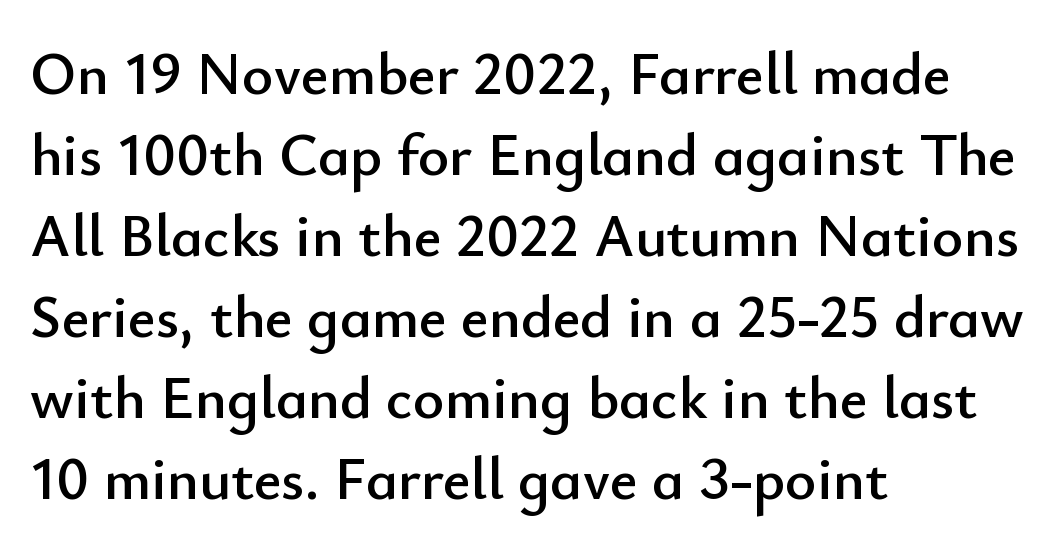
Stroke terminals: plain, sans-serif. If you drew a ruler down the left edge, every line would touch it. Unmarked baselines from the first word to the last. Vertically, the passage feels balanced, rows spaced as you'd expect.
